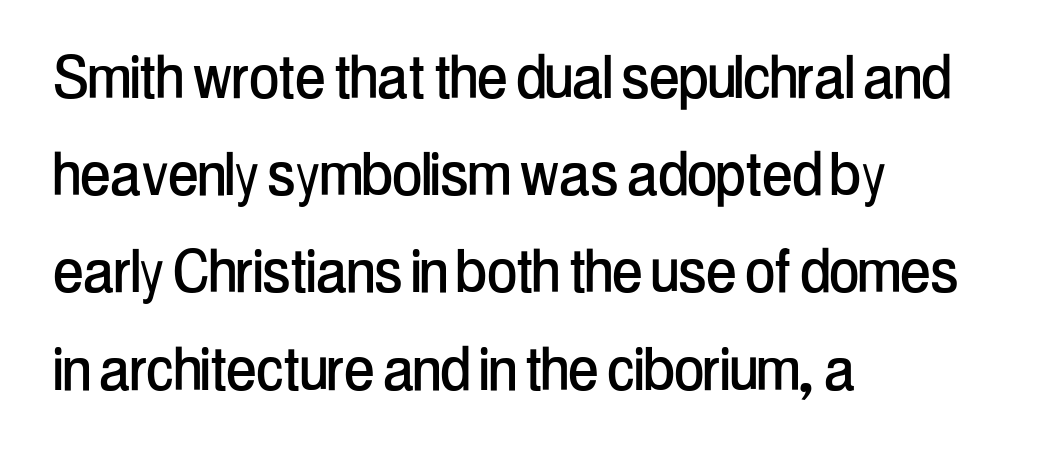
{"serif": "no", "italic": "no", "width": "condensed", "stroke_contrast": "low", "x_height": "medium", "monospaced": "no", "underline": "no", "align": "left", "line_spacing": "normal", "line_spacing_ratio": 1.35, "letter_spacing": "normal", "letter_spacing_em": 0.0, "glyph_px": 72}
